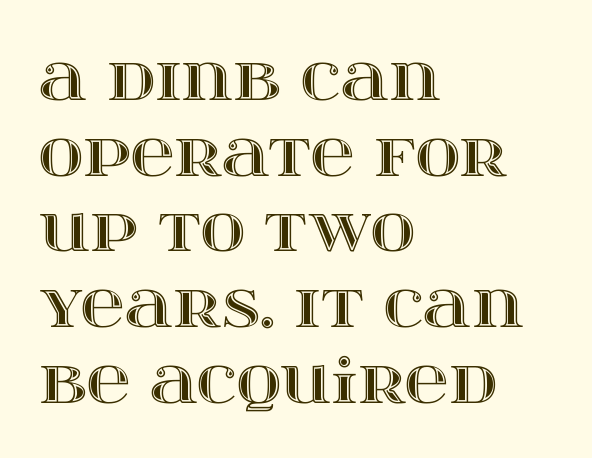
Q: Is the text italic (slanted)? A: No, it is upright.
Q: Is the text underlined? A: No.
Q: How is the paragraph aligned? A: Left-aligned.
Q: Is the spacing between letters normal or unusually wide? A: Normal.
Q: Width (condensed, normal, or wide)? A: Wide.
Q: x-height? A: Large.
Q: Monospaced? A: No.
